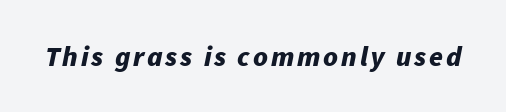
{"italic": "yes", "lean": "right", "slant_degrees": 11, "bold": "yes", "weight": "bold", "width": "normal", "stroke_contrast": "low", "x_height": "medium", "monospaced": "no", "underline": "no", "glyph_px": 28}
